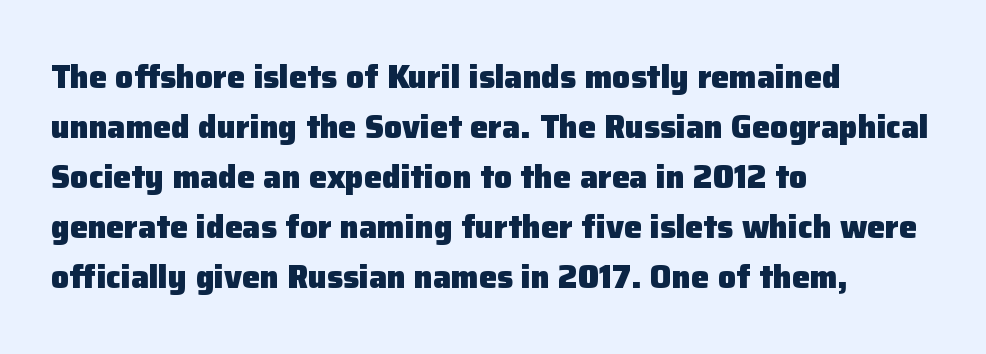
Q: Is the text bold? A: Yes.
Q: Is the text italic (slanted)? A: No, it is upright.
Q: Is the typeface a serif or a sans-serif typeface? A: Sans-serif.
Q: Is the text underlined? A: No.
Q: How is the paragraph aligned? A: Left-aligned.
Q: Is the spacing between letters normal or unusually wide? A: Normal.
Q: Is the spacing between lines tight, normal or loose? A: Normal.
Q: Width (condensed, normal, or wide)? A: Normal.
Q: Stroke contrast? A: Low.
Q: x-height? A: Medium.
Q: Monospaced? A: No.
